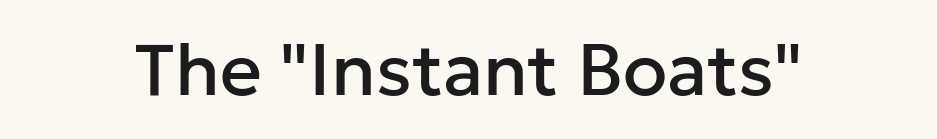
{"serif": "no", "italic": "no", "width": "normal", "stroke_contrast": "low", "x_height": "medium", "monospaced": "no", "underline": "no", "letter_spacing": "normal", "letter_spacing_em": 0.0, "glyph_px": 73}
